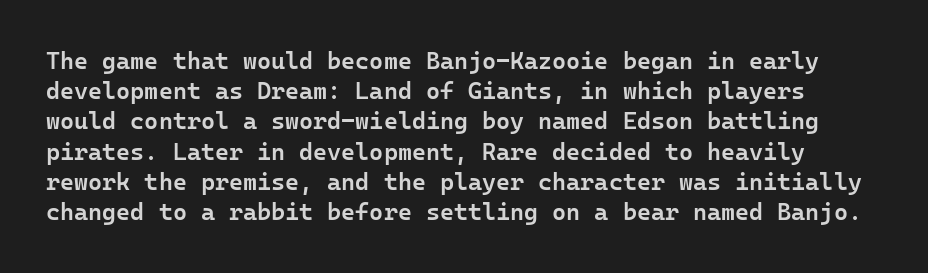
Q: Is the text bold? A: Semi-bold.
Q: Is the text italic (slanted)? A: No, it is upright.
Q: Is the text underlined? A: No.
Q: Is the spacing between letters normal or unusually wide? A: Normal.
Q: Is the spacing between lines tight, normal or loose? A: Normal.
